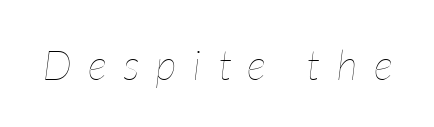
The image shows 42 px thin, condensed type, italic (leaning right); set unusually wide letter spacing (+0.39 em), not underlined; low stroke contrast and a medium x-height.
